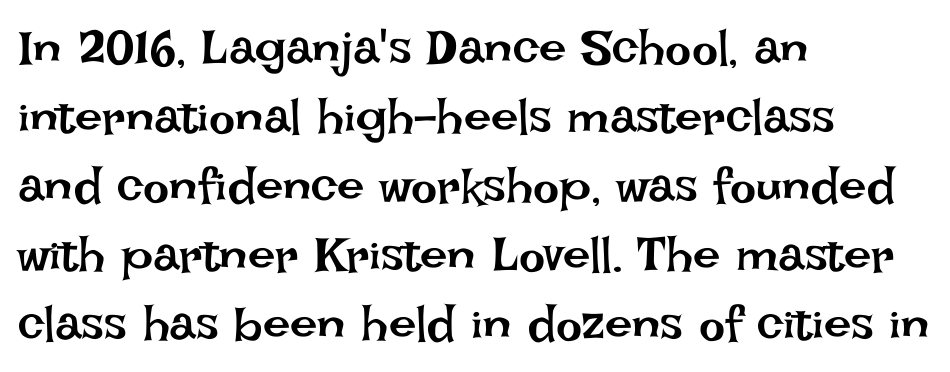
Q: Is the text bold? A: No.
Q: Is the text italic (slanted)? A: No, it is upright.
Q: Is the text underlined? A: No.
Q: How is the paragraph aligned? A: Left-aligned.
Q: Is the spacing between letters normal or unusually wide? A: Normal.
Q: Is the spacing between lines tight, normal or loose? A: Normal.
Q: Width (condensed, normal, or wide)? A: Normal.
Q: Stroke contrast? A: Low.
Q: x-height? A: Large.
Q: Monospaced? A: No.
